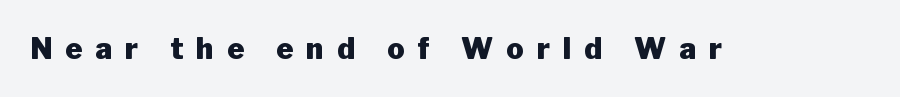
Q: Is the text bold? A: Yes.
Q: Is the text italic (slanted)? A: No, it is upright.
Q: Is the typeface a serif or a sans-serif typeface? A: Sans-serif.
Q: Is the text underlined? A: No.
Q: Is the spacing between letters normal or unusually wide? A: Unusually wide.
Q: Width (condensed, normal, or wide)? A: Normal.
Q: Stroke contrast? A: Low.
Q: x-height? A: Medium.
Q: Monospaced? A: No.
